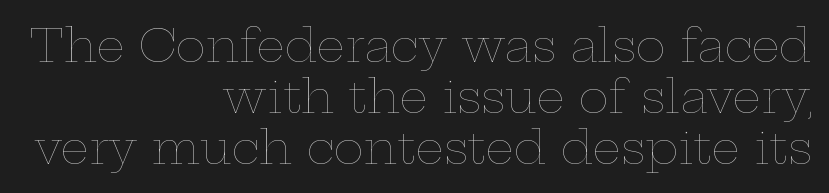
The image shows 45 px thin, wide type, upright; set right-aligned, tight line spacing (1.13x), normal letter spacing, not underlined; low stroke contrast and a medium x-height.
